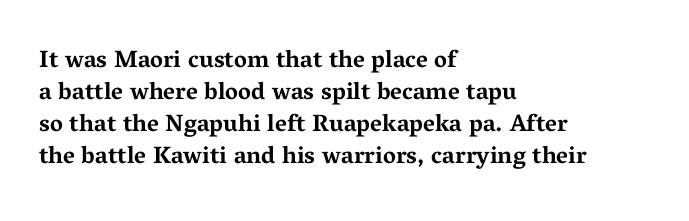
How are the letters spaced? Ordinarily, with no added tracking. Left-aligned paragraph, ragged on the right. The rows are spaced the way most documents space them. The glyphs are unaccompanied by any horizontal stroke below them. Weight check: bold — yes, fully. Ordinary non-slanted type is in use.
